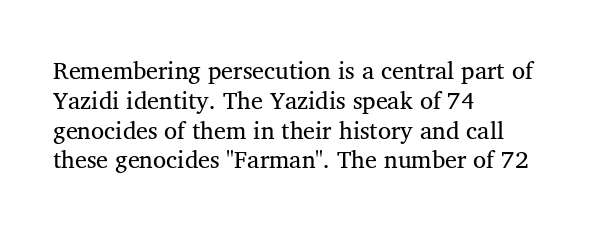
Q: Is the text bold? A: No.
Q: Is the text underlined? A: No.
Q: How is the paragraph aligned? A: Left-aligned.
Q: Is the spacing between letters normal or unusually wide? A: Normal.
